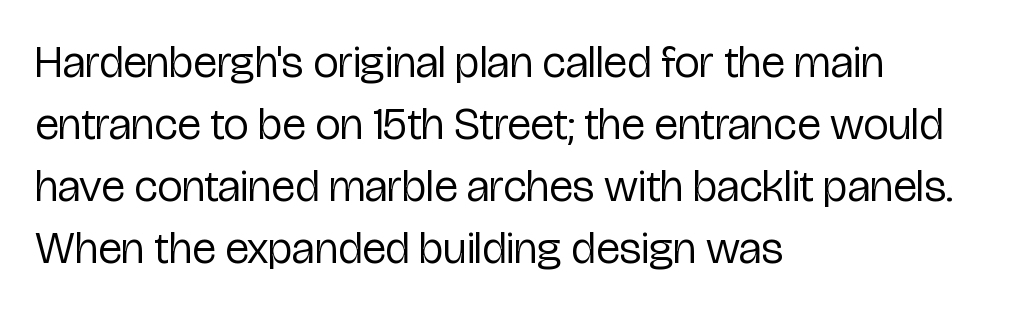
The image shows 45 px regular-weight, condensed sans-serif type, upright; set left-aligned, normal line spacing (1.38x), normal letter spacing, not underlined; low stroke contrast and a medium x-height.
